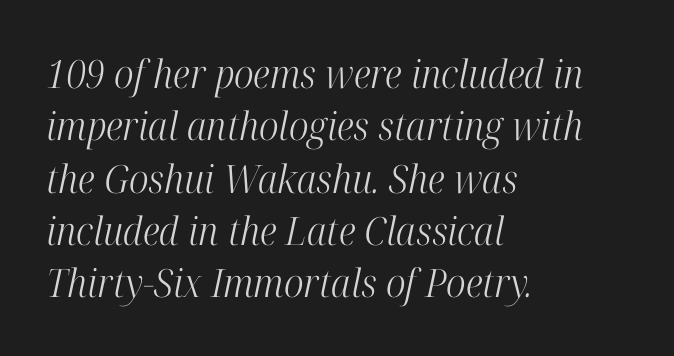
Clear beneath every line of the passage. A typesetter would call this proportional, since set widths differ per character. A typesetter would mark this as italic. To sum up the face: it has serifs.
